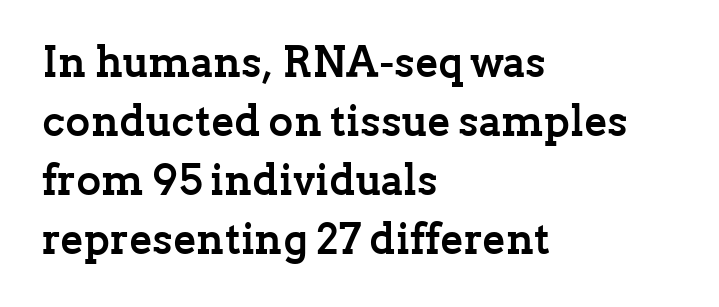
{"serif": "yes", "italic": "no", "bold": "yes", "weight": "semibold", "width": "normal", "stroke_contrast": "low", "x_height": "medium", "monospaced": "no", "underline": "no", "align": "left", "line_spacing": "normal", "line_spacing_ratio": 1.37, "letter_spacing": "normal", "letter_spacing_em": 0.0, "glyph_px": 43}
